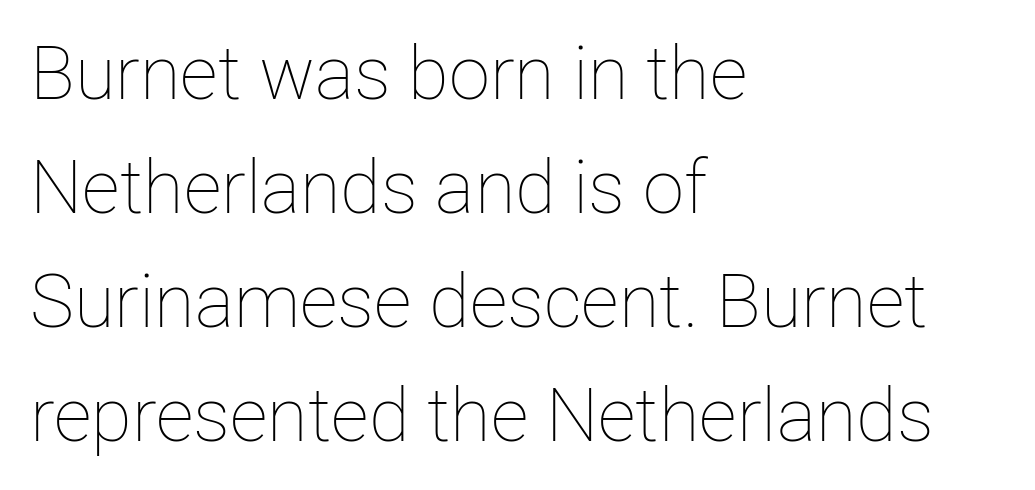
{"italic": "no", "bold": "no", "weight": "thin", "width": "normal", "stroke_contrast": "low", "x_height": "medium", "monospaced": "no", "underline": "no", "align": "left", "line_spacing": "normal", "line_spacing_ratio": 1.54, "letter_spacing": "normal", "letter_spacing_em": 0.0, "glyph_px": 74}
